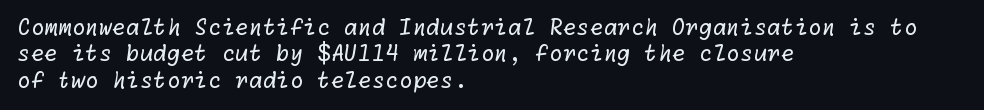
Q: Is the text bold? A: No.
Q: Is the text underlined? A: No.
Q: How is the paragraph aligned? A: Left-aligned.
Q: Is the spacing between letters normal or unusually wide? A: Normal.
